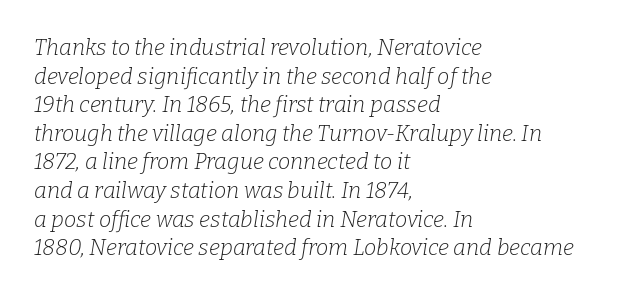
Emphasis-style slanted type is in use. Leftover space on each line is placed entirely after the last word. Evenly set lines give the paragraph a standard silhouette. The passage shown has conventional tracking throughout. Only glyphs here, with clear space below each row.
